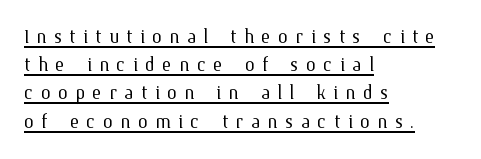
The rendering uses the underline text-decoration. Is there much room between lines? No — they nearly touch. Line starts are locked; line ends wander. The letters are spread apart with noticeably loose tracking. Caption: face not bold, strokes unweighted.
